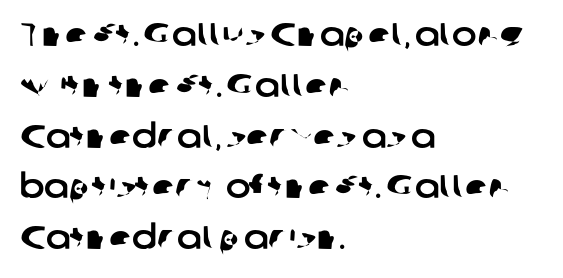
Q: Is the typeface a serif or a sans-serif typeface? A: Sans-serif.
Q: Is the text underlined? A: No.
Q: How is the paragraph aligned? A: Left-aligned.
Q: Is the spacing between letters normal or unusually wide? A: Normal.
Q: Is the spacing between lines tight, normal or loose? A: Normal.
Q: Width (condensed, normal, or wide)? A: Normal.
Q: Stroke contrast? A: Low.
Q: x-height? A: Medium.
Q: Monospaced? A: No.
